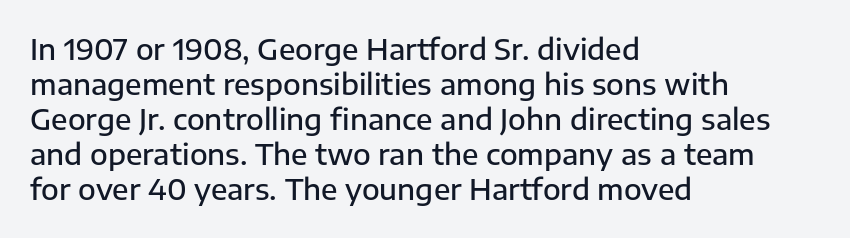
Q: Is the text bold? A: Semi-bold.
Q: Is the text italic (slanted)? A: No, it is upright.
Q: Is the typeface a serif or a sans-serif typeface? A: Sans-serif.
Q: Is the text underlined? A: No.
Q: How is the paragraph aligned? A: Left-aligned.
Q: Is the spacing between letters normal or unusually wide? A: Normal.
Q: Width (condensed, normal, or wide)? A: Normal.
Q: Stroke contrast? A: Low.
Q: x-height? A: Medium.
Q: Monospaced? A: No.
